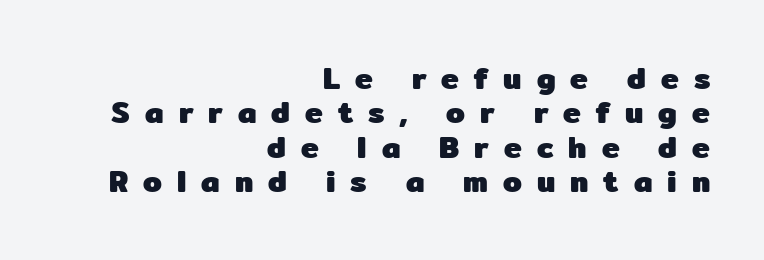
Q: Is the text bold? A: Yes.
Q: Is the text italic (slanted)? A: No, it is upright.
Q: Is the typeface a serif or a sans-serif typeface? A: Sans-serif.
Q: Is the text underlined? A: No.
Q: How is the paragraph aligned? A: Right-aligned.
Q: Is the spacing between letters normal or unusually wide? A: Unusually wide.
Q: Is the spacing between lines tight, normal or loose? A: Tight.
Q: Width (condensed, normal, or wide)? A: Normal.
Q: Stroke contrast? A: Low.
Q: x-height? A: Medium.
Q: Monospaced? A: No.
